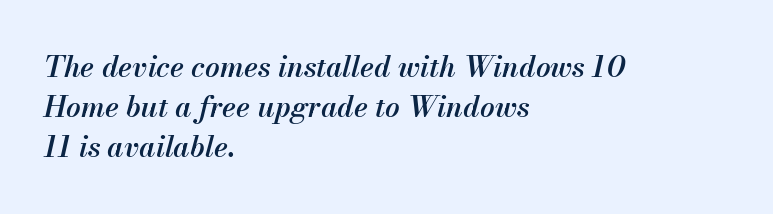
{"italic": "yes", "lean": "right", "slant_degrees": 13, "bold": "semi", "weight": "semibold", "width": "normal", "stroke_contrast": "medium", "x_height": "small", "monospaced": "no", "underline": "no", "align": "left", "line_spacing": "normal", "line_spacing_ratio": 1.38, "letter_spacing": "normal", "letter_spacing_em": 0.0, "glyph_px": 29}
